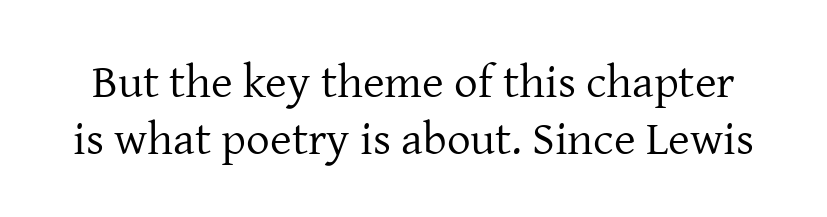
Q: Is the text bold? A: No.
Q: Is the text italic (slanted)? A: No, it is upright.
Q: Is the typeface a serif or a sans-serif typeface? A: Serif.
Q: Is the text underlined? A: No.
Q: Is the spacing between letters normal or unusually wide? A: Normal.
Q: Width (condensed, normal, or wide)? A: Normal.
Q: Stroke contrast? A: Low.
Q: x-height? A: Medium.
Q: Monospaced? A: No.
